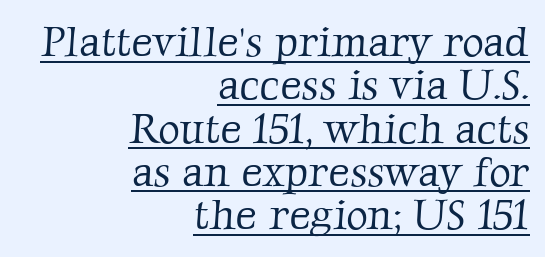
The image shows 42 px light serif type; set right-aligned, tight line spacing (1.03x), normal letter spacing, underlined; low stroke contrast and a medium x-height.
